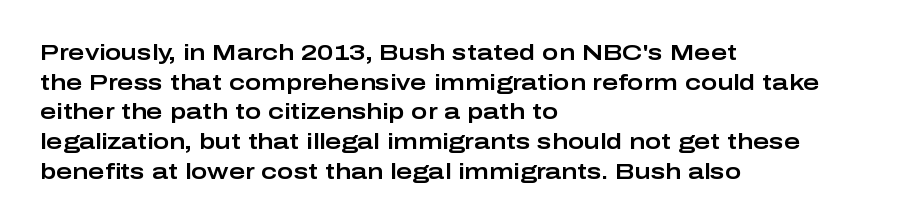
The passage shown stacks its lines at a standard gap. Look at the tracking — it's just the regular setting, nothing added. A typesetter would mark this as roman, not italic. Underlining? Definitely not there. One-word summary of the alignment: left.
